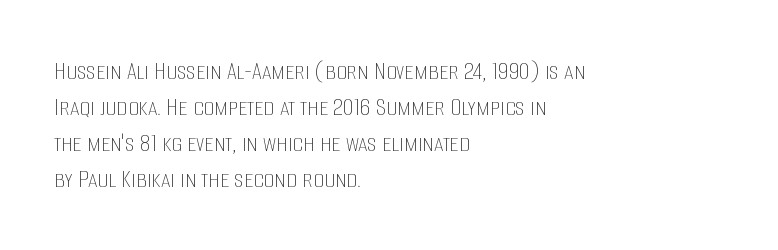
The image shows 27 px text type, upright; set left-aligned, normal line spacing (1.33x), normal letter spacing, not underlined.
